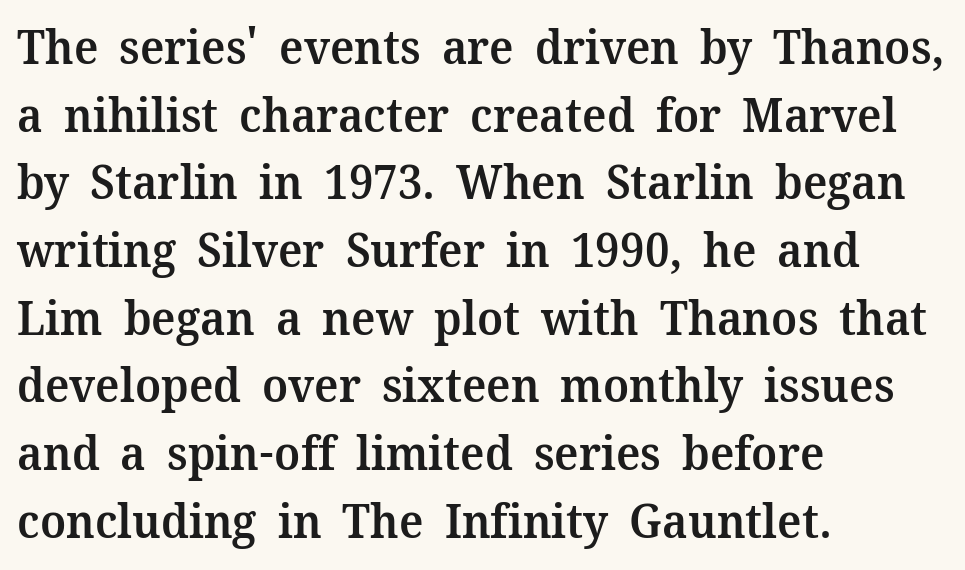
Layout note: lines flush left. The strip under each line holds only bare page. Here the designer chose a conventional face with non-uniform glyph widths. The letters stand upright; this is a roman face.
